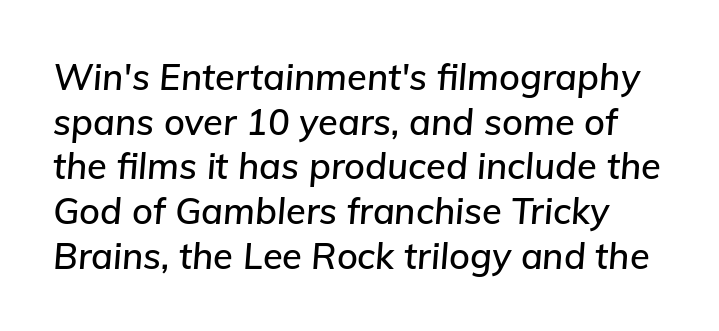
The image shows 36 px text type, italic (leaning right); set line spacing 1.24x, normal letter spacing, not underlined; low stroke contrast and a medium x-height.
